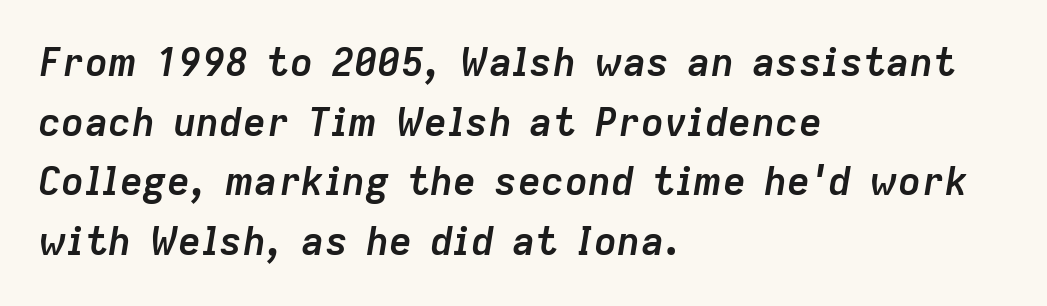
A classic flush-left, rag-right setting is used for this passage. The letterforms sit shoulder to shoulder at normal distance. Chunky letters — that's bold for sure. Type without underlining. Does the leading feel generous? No, just average.
